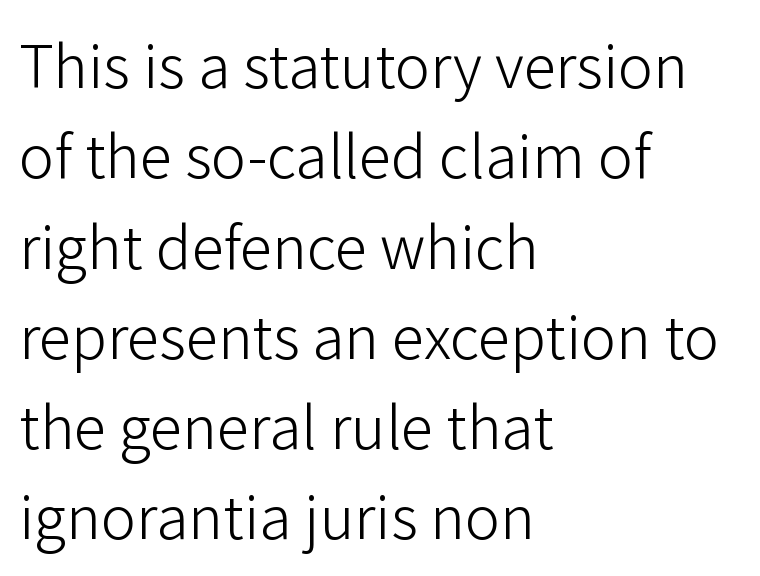
The image shows 59 px light sans-serif type, upright; set left-aligned, normal line spacing (1.53x), normal letter spacing, not underlined; low stroke contrast and a medium x-height.
